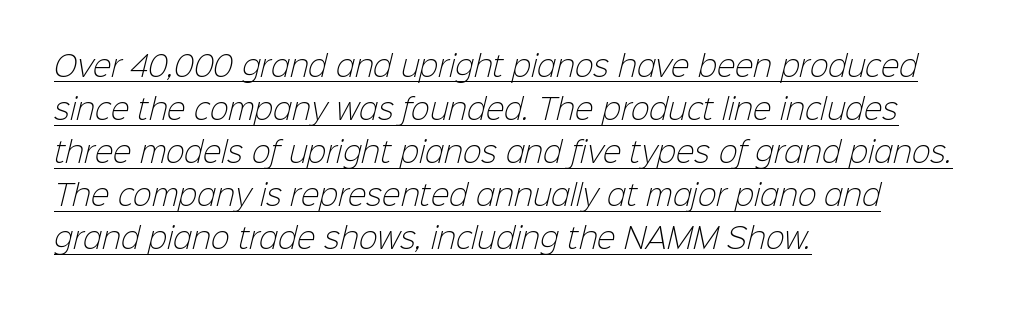
Q: Is the text bold? A: No.
Q: Is the typeface a serif or a sans-serif typeface? A: Sans-serif.
Q: Is the text underlined? A: Yes.
Q: How is the paragraph aligned? A: Left-aligned.
Q: Is the spacing between letters normal or unusually wide? A: Normal.
Q: Is the spacing between lines tight, normal or loose? A: Normal.
Q: Width (condensed, normal, or wide)? A: Normal.
Q: Stroke contrast? A: Low.
Q: x-height? A: Medium.
Q: Monospaced? A: No.
